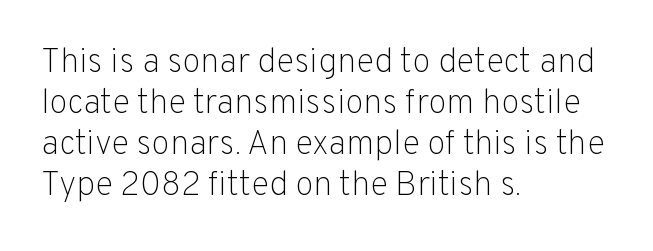
Serifs: no, the terminals of the letterforms are clean. The glyphs are unaccompanied by any horizontal stroke below them. The paragraph has a hard left edge and a soft right edge. Upright lettering throughout. These glyphs show unthickened strokes, regular width or finer.
